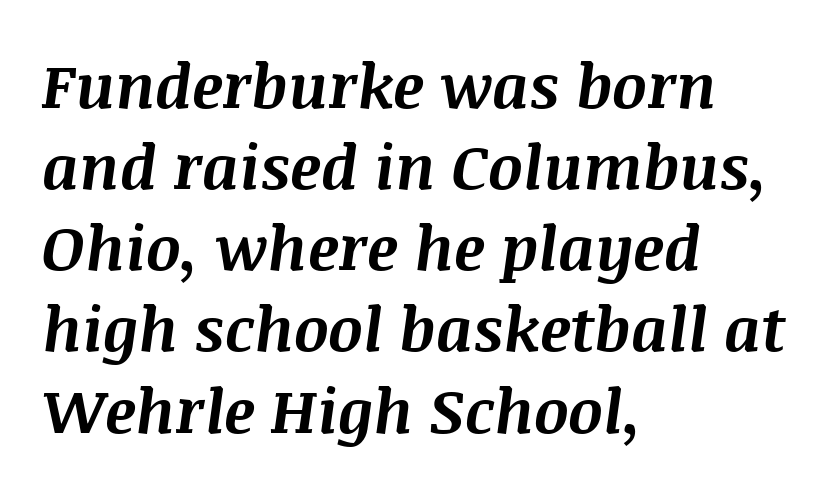
The image shows 61 px bold type, italic (leaning right); set left-aligned, normal line spacing (1.33x), normal letter spacing, not underlined; medium stroke contrast and a large x-height.
